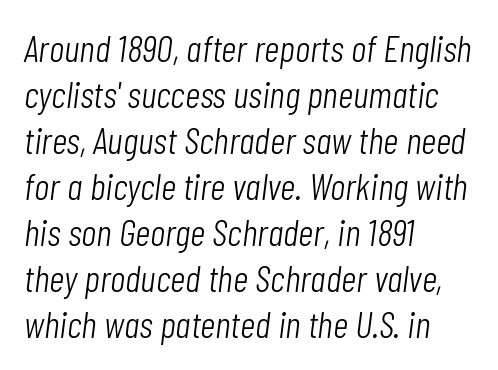
How are the letters spaced? Ordinarily, with no added tracking. Descenders are the only things crossing below the line. Layout note: lines flush left. The face used here is proportionally spaced, like ordinary book or web type. Slanted lettering throughout. The passage shown is not bold in any degree.
